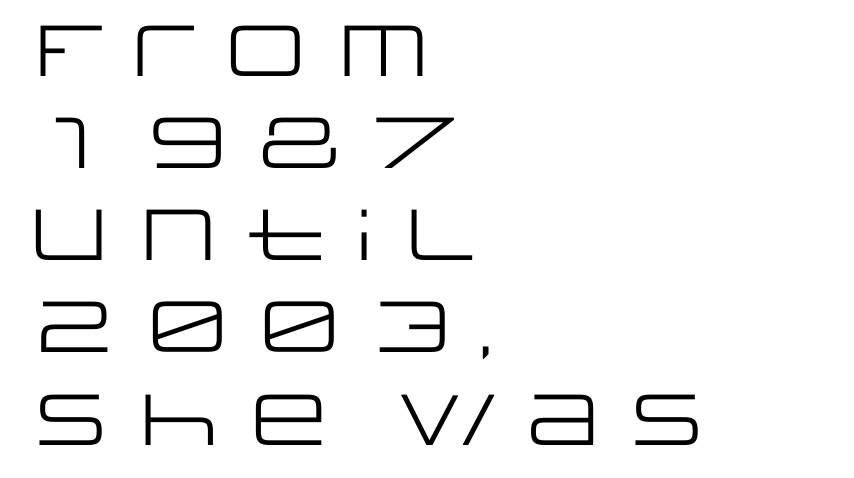
{"serif": "no", "italic": "no", "bold": "no", "weight": "regular", "width": "wide", "stroke_contrast": "low", "x_height": "large", "monospaced": "no", "underline": "no", "align": "left", "line_spacing": "normal", "line_spacing_ratio": 1.28, "letter_spacing": "normal", "letter_spacing_em": 0.0, "glyph_px": 72}
